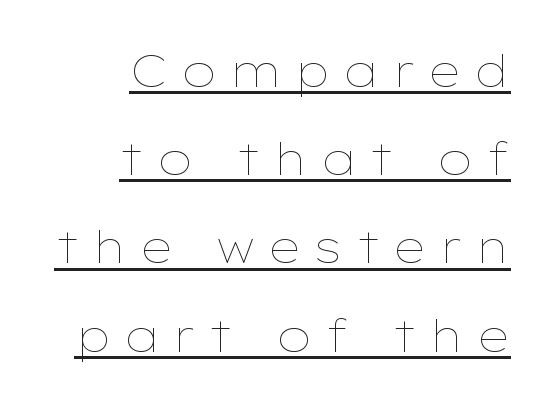
Nothing heavy about these letters — not bold at all. Ordinary non-slanted type is in use. Think of a printed novel: that variable character pitch is what you see here. Leading is clearly above the norm, producing a sparse column. The sample's only ornament is a line tracing under the words.
